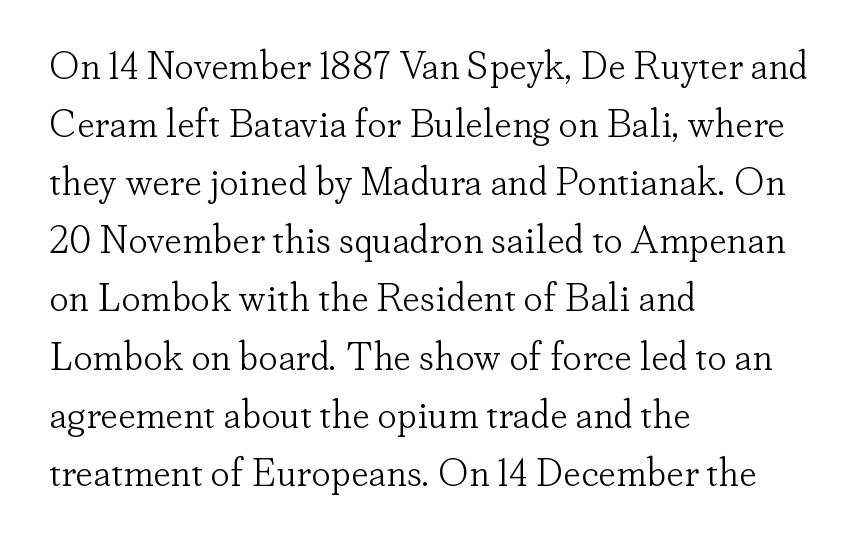
The image shows 39 px light serif type, upright; set left-aligned, normal line spacing (1.49x), normal letter spacing, not underlined; low stroke contrast and a small x-height.
